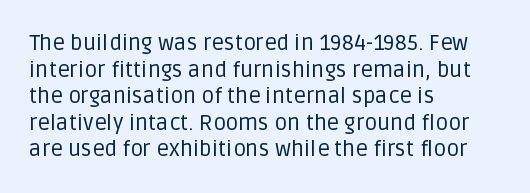
Q: Is the text bold? A: No.
Q: Is the text italic (slanted)? A: No, it is upright.
Q: Is the text underlined? A: No.
Q: How is the paragraph aligned? A: Left-aligned.
Q: Is the spacing between letters normal or unusually wide? A: Normal.
